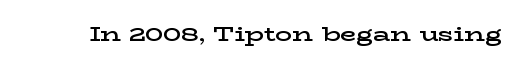
The image shows 21 px text type, upright; set normal letter spacing, not underlined.
